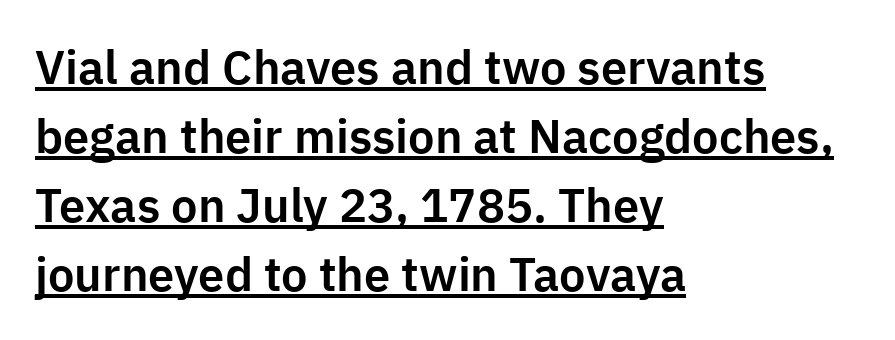
The image shows 47 px sans-serif type, upright; set left-aligned, normal line spacing (1.47x), normal letter spacing, underlined; low stroke contrast and a medium x-height.
